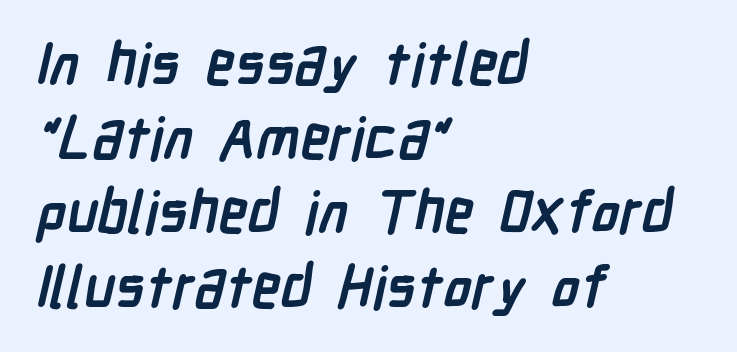
The image shows 58 px semibold, condensed sans-serif type; set left-aligned, normal line spacing (1.28x), normal letter spacing, not underlined; low stroke contrast and a medium x-height.
